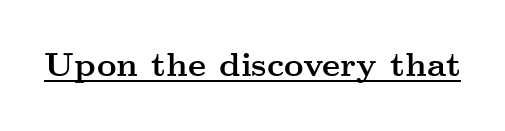
{"serif": "yes", "italic": "no", "bold": "yes", "weight": "semibold", "width": "wide", "stroke_contrast": "medium", "x_height": "small", "monospaced": "no", "underline": "yes", "letter_spacing": "normal", "letter_spacing_em": 0.0, "glyph_px": 34}
